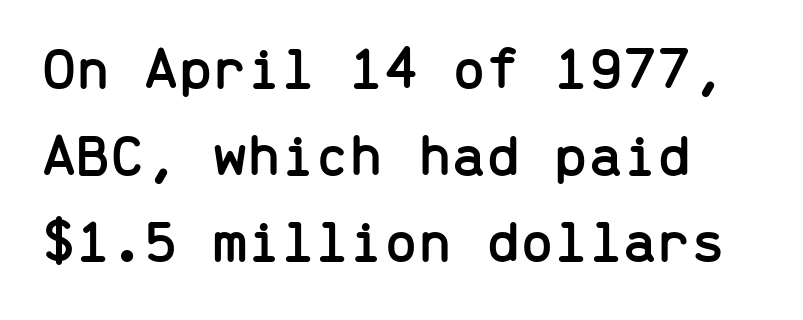
{"serif": "no", "italic": "no", "width": "normal", "stroke_contrast": "low", "x_height": "medium", "monospaced": "yes", "underline": "no", "line_spacing": "normal", "line_spacing_ratio": 1.42, "letter_spacing": "normal", "letter_spacing_em": 0.0, "glyph_px": 61}
